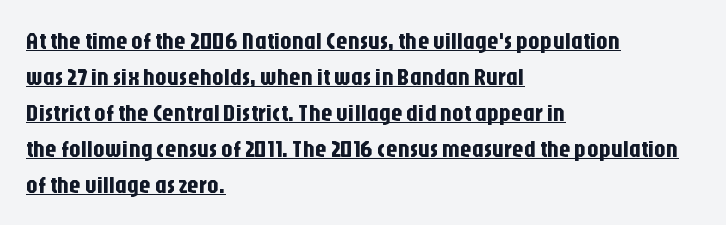
The image shows 23 px text type, upright; set left-aligned, normal line spacing (1.56x), normal letter spacing, underlined.
